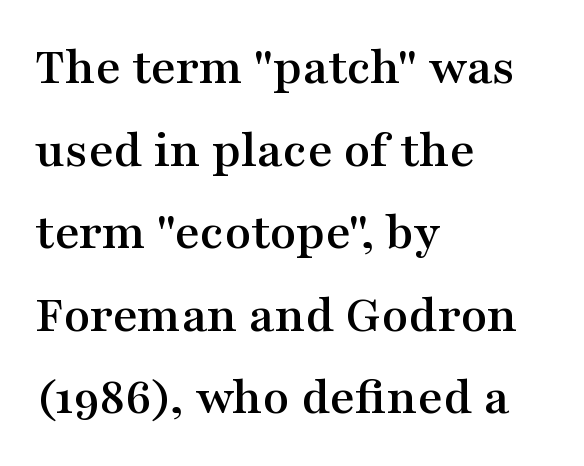
The image shows 54 px wide serif type, upright; set left-aligned, normal line spacing (1.53x), normal letter spacing, not underlined; medium stroke contrast and a medium x-height.
